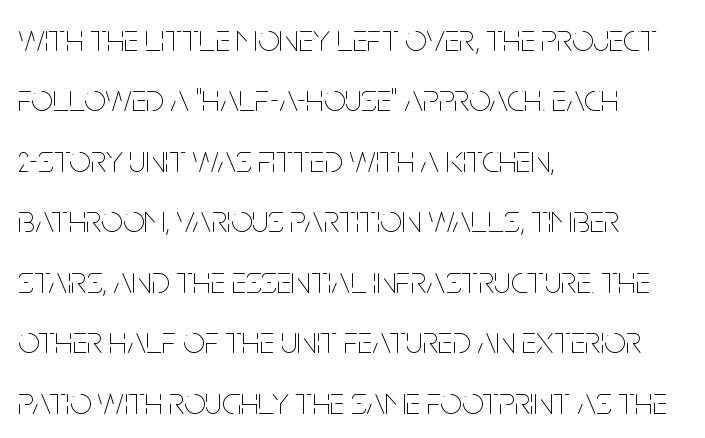
Q: Is the text bold? A: No.
Q: Is the text italic (slanted)? A: No, it is upright.
Q: Is the text underlined? A: No.
Q: How is the paragraph aligned? A: Left-aligned.
Q: Is the spacing between letters normal or unusually wide? A: Normal.
Q: Is the spacing between lines tight, normal or loose? A: Normal.
Q: Width (condensed, normal, or wide)? A: Condensed.
Q: Stroke contrast? A: Low.
Q: x-height? A: Large.
Q: Monospaced? A: No.
